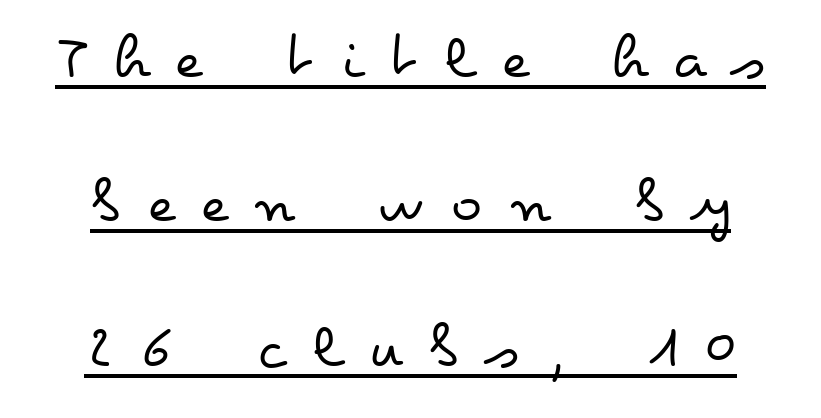
{"italic": "no", "bold": "no", "weight": "regular", "width": "wide", "stroke_contrast": "low", "x_height": "small", "monospaced": "no", "underline": "yes", "line_spacing": "loose", "line_spacing_ratio": 2.22, "letter_spacing": "wide", "letter_spacing_em": 0.41, "glyph_px": 65}
